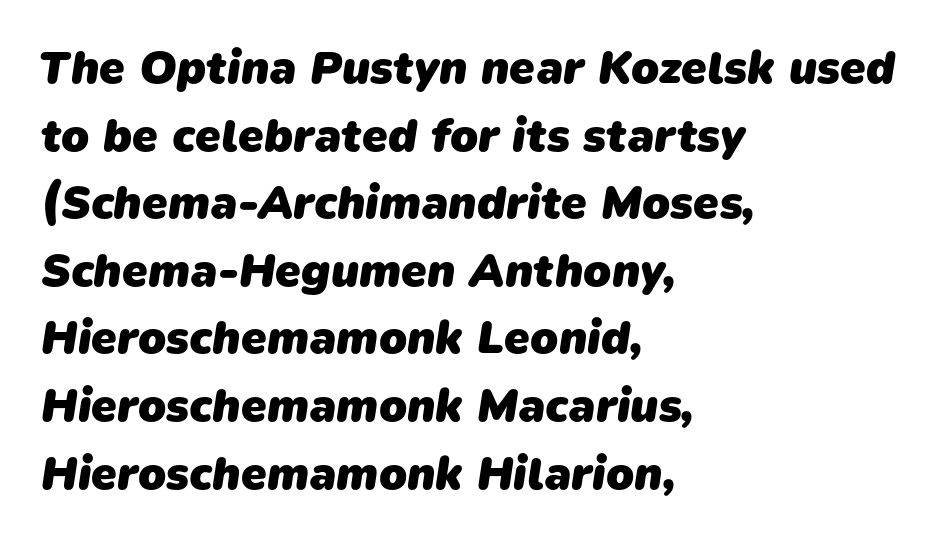
{"serif": "no", "bold": "yes", "weight": "heavy", "width": "normal", "stroke_contrast": "low", "x_height": "medium", "monospaced": "no", "underline": "no", "align": "left", "line_spacing": "normal", "line_spacing_ratio": 1.47, "letter_spacing": "normal", "letter_spacing_em": 0.0, "glyph_px": 46}
